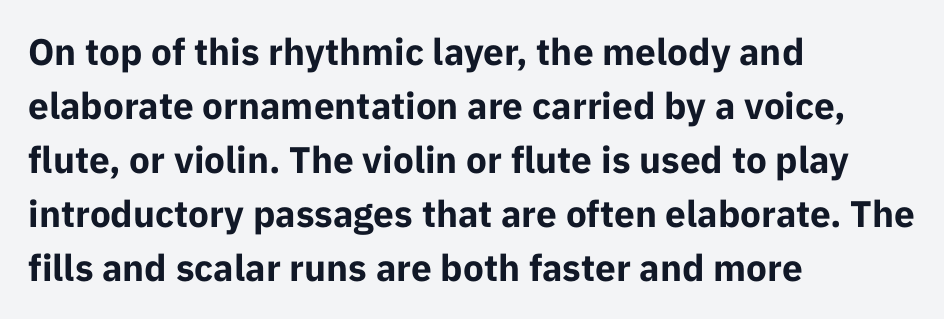
Q: Is the text bold? A: Yes.
Q: Is the text italic (slanted)? A: No, it is upright.
Q: Is the typeface a serif or a sans-serif typeface? A: Sans-serif.
Q: Is the text underlined? A: No.
Q: How is the paragraph aligned? A: Left-aligned.
Q: Is the spacing between letters normal or unusually wide? A: Normal.
Q: Is the spacing between lines tight, normal or loose? A: Normal.
Q: Width (condensed, normal, or wide)? A: Normal.
Q: Stroke contrast? A: Low.
Q: x-height? A: Medium.
Q: Monospaced? A: No.
